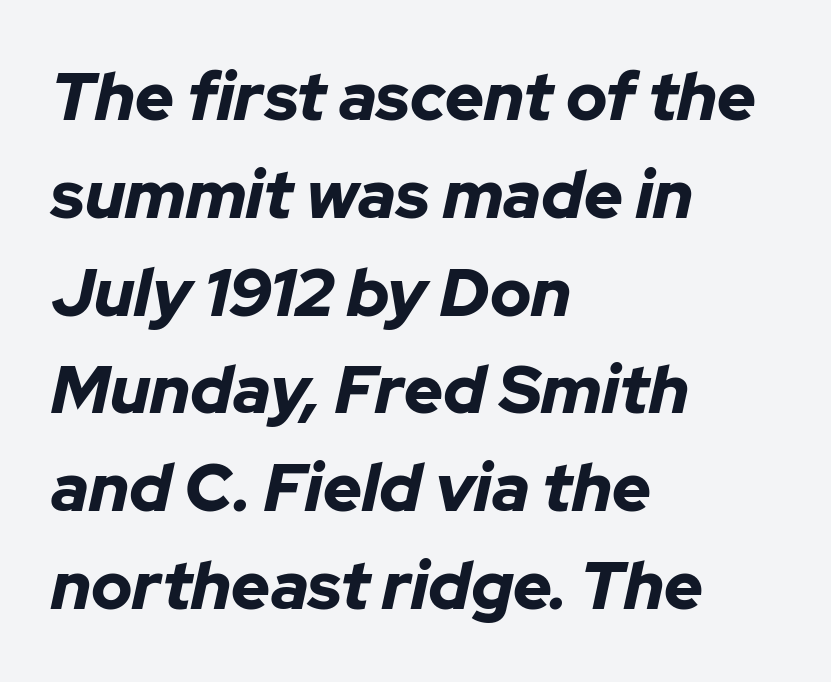
The image shows 67 px bold type, italic (leaning right); set left-aligned, normal line spacing (1.46x), normal letter spacing, not underlined; low stroke contrast and a medium x-height.
